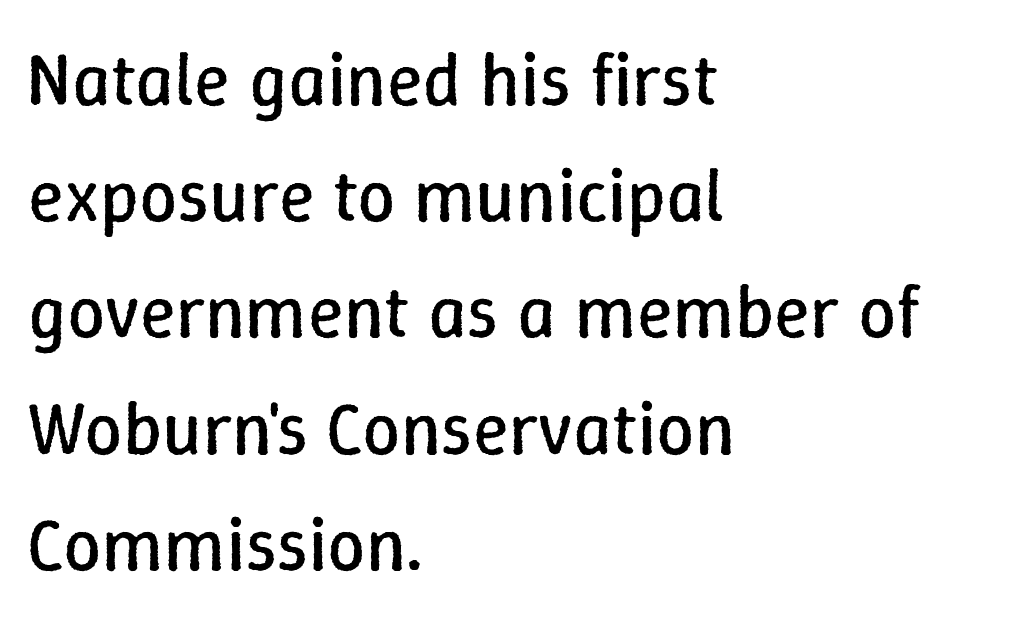
The image shows 75 px regular-weight type, upright; set left-aligned, normal line spacing (1.55x), normal letter spacing, not underlined; low stroke contrast and a medium x-height.
